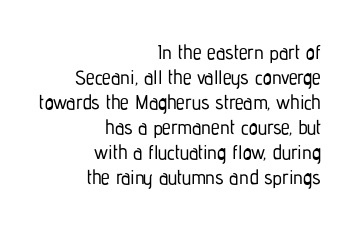
{"italic": "no", "underline": "no", "align": "right", "line_spacing": "normal", "line_spacing_ratio": 1.25, "letter_spacing": "normal", "letter_spacing_em": 0.0, "glyph_px": 20}
